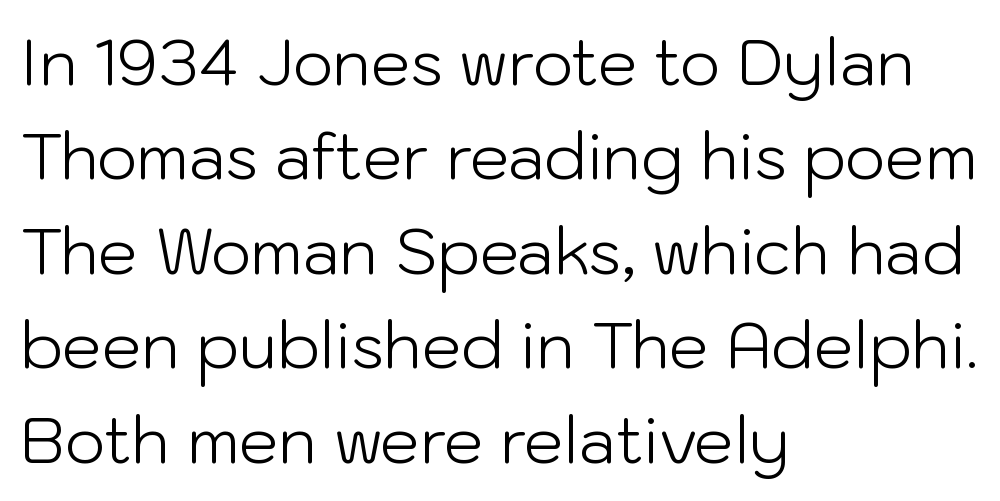
The image shows 63 px light sans-serif type, upright; set left-aligned, normal line spacing (1.5x), normal letter spacing, not underlined; low stroke contrast and a medium x-height.
